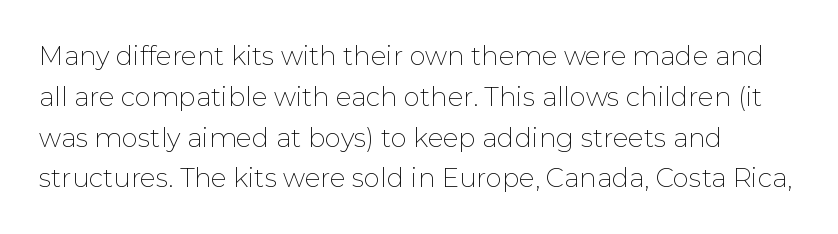
The gap between lines stays unmarked. No extra tracking has been applied to these lines. Does the leading feel generous? No, just average. Short and long lines alike share a common starting point at left.
